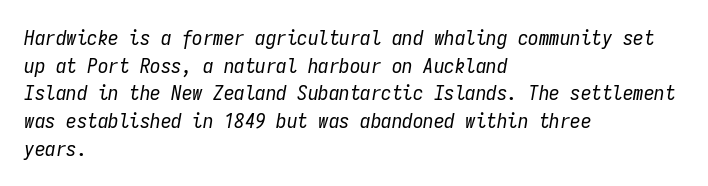
{"italic": "yes", "lean": "right", "slant_degrees": 9, "bold": "no", "underline": "no", "align": "left", "line_spacing": "normal", "line_spacing_ratio": 1.32, "letter_spacing": "normal", "letter_spacing_em": 0.0, "glyph_px": 21}
